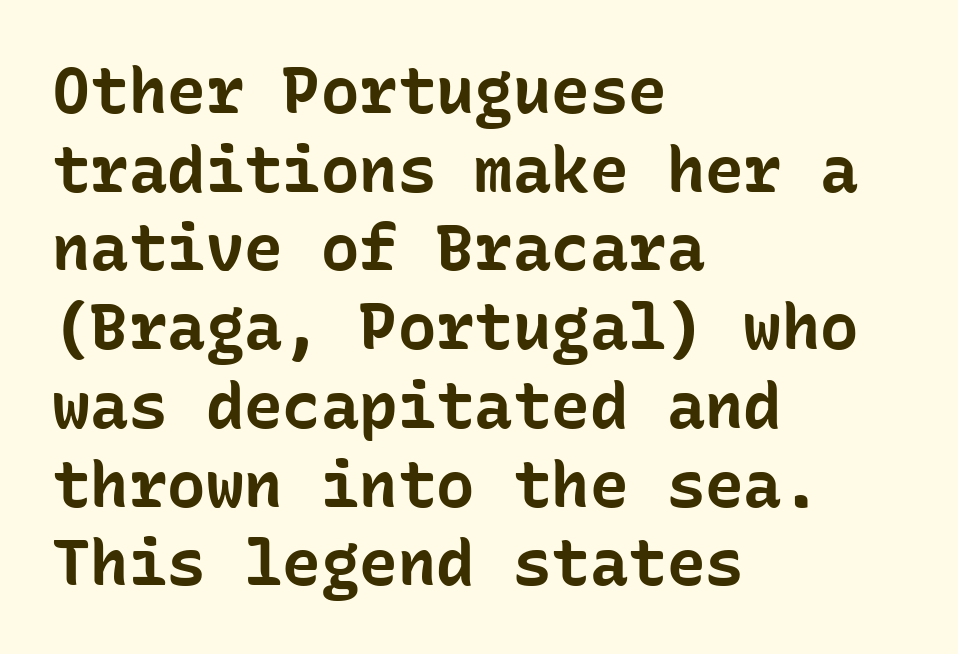
Q: Is the text bold? A: Yes.
Q: Is the text italic (slanted)? A: No, it is upright.
Q: Is the typeface a serif or a sans-serif typeface? A: Sans-serif.
Q: Is the text underlined? A: No.
Q: How is the paragraph aligned? A: Left-aligned.
Q: Is the spacing between letters normal or unusually wide? A: Normal.
Q: Width (condensed, normal, or wide)? A: Normal.
Q: Stroke contrast? A: Low.
Q: x-height? A: Medium.
Q: Monospaced? A: Yes.
